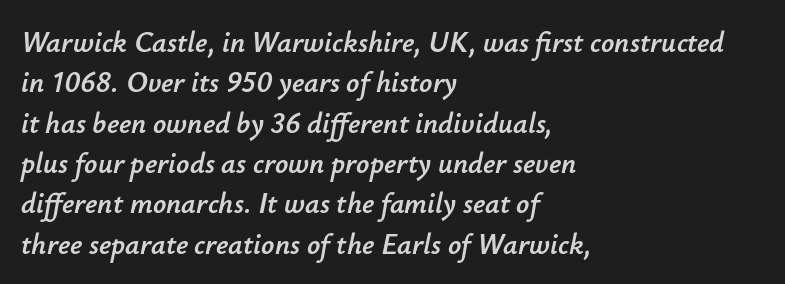
Looks like regular typesetting: each glyph gets only the width it needs. Horizontal alignment here is leftward, the default for most running prose. Posture: slanted. The space between consecutive lines is moderate. Just letters on the line, the space beneath them empty. A typesetter would call this zero additional tracking.
